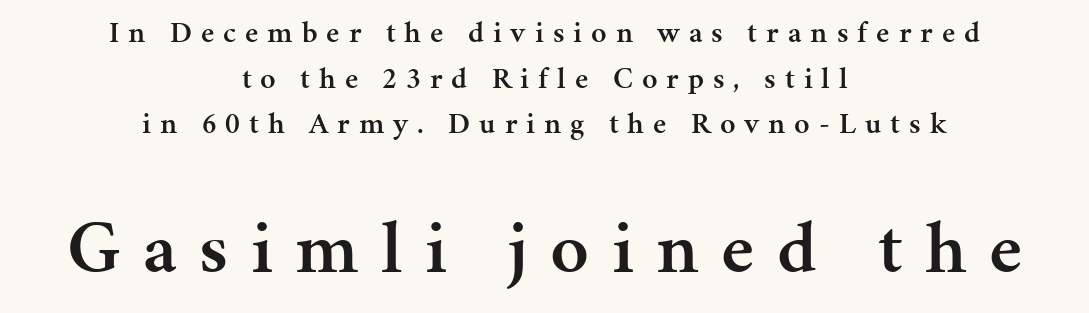
Q: Is the text bold? A: Semi-bold.
Q: Is the text italic (slanted)? A: No, it is upright.
Q: Is the typeface a serif or a sans-serif typeface? A: Serif.
Q: Is the text underlined? A: No.
Q: How is the paragraph aligned? A: Centered.
Q: Is the spacing between letters normal or unusually wide? A: Unusually wide.
Q: Is the spacing between lines tight, normal or loose? A: Normal.
Q: Which block of text is set in a larger size, the first (top) or the second (bottom)? A: The second (bottom) one.
Q: Width (condensed, normal, or wide)? A: Normal.
Q: Stroke contrast? A: Medium.
Q: x-height? A: Medium.
Q: Monospaced? A: No.
